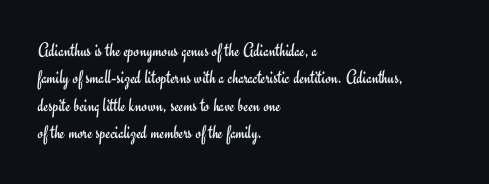
The image shows 20 px text type; set left-aligned, normal line spacing (1.37x), normal letter spacing, not underlined.
